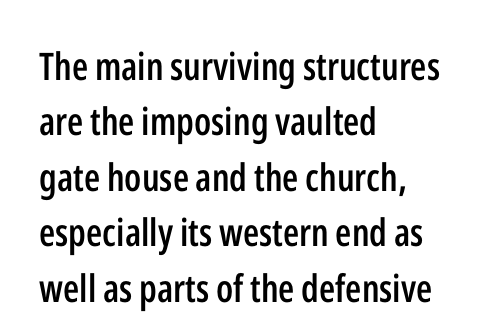
The image shows 38 px semibold, condensed sans-serif type, upright; set left-aligned, normal line spacing (1.46x), normal letter spacing, not underlined; low stroke contrast and a medium x-height.
